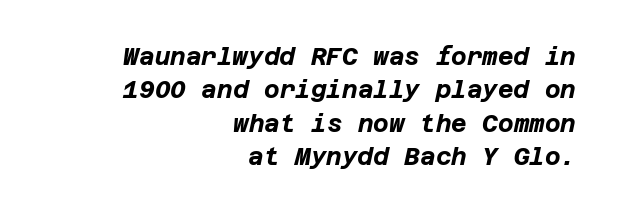
Q: Is the text bold? A: Yes.
Q: Is the text italic (slanted)? A: Yes, it leans right by about 12 degrees.
Q: Is the text underlined? A: No.
Q: How is the paragraph aligned? A: Right-aligned.
Q: Is the spacing between letters normal or unusually wide? A: Normal.
Q: Is the spacing between lines tight, normal or loose? A: Normal.
